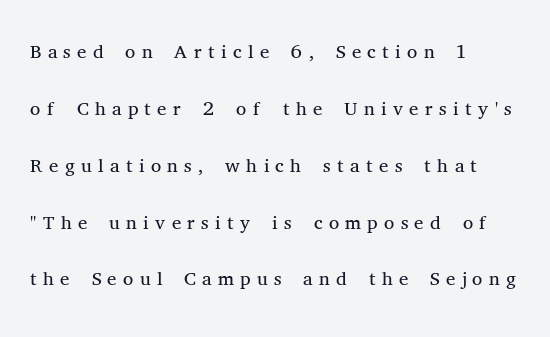
{"serif": "yes", "italic": "no", "bold": "no", "weight": "light", "width": "normal", "stroke_contrast": "medium", "x_height": "medium", "monospaced": "no", "underline": "no", "align": "left", "line_spacing": "loose", "line_spacing_ratio": 1.96, "letter_spacing": "wide", "letter_spacing_em": 0.22, "glyph_px": 29}
